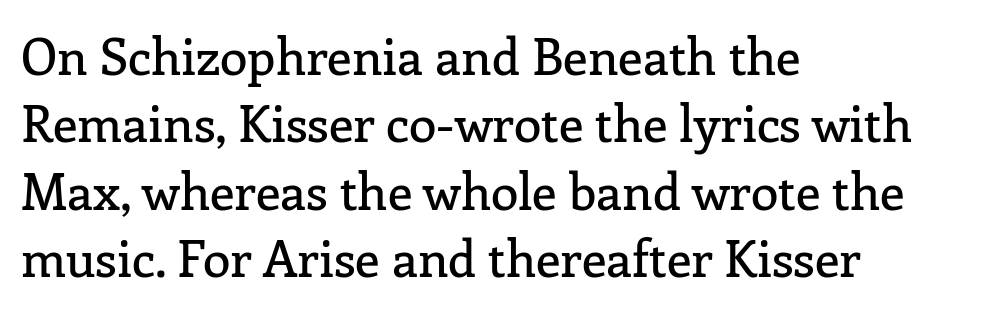
The image shows 50 px serif type, upright; set left-aligned, normal line spacing (1.35x), normal letter spacing, not underlined; low stroke contrast and a medium x-height.
